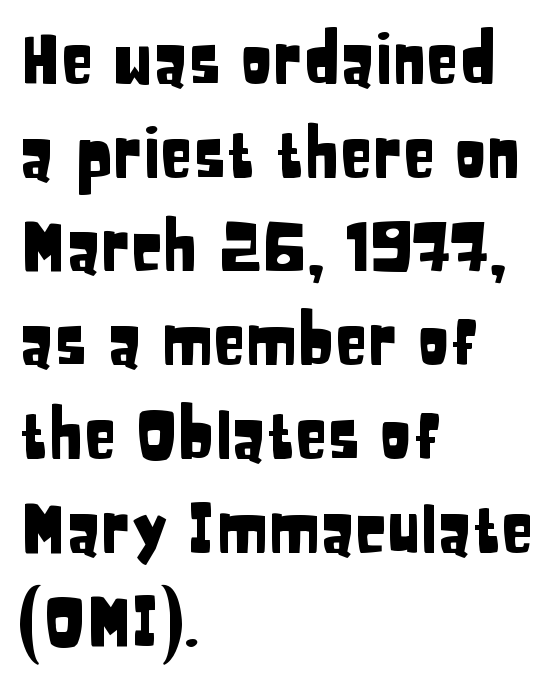
{"serif": "no", "italic": "no", "width": "condensed", "stroke_contrast": "low", "x_height": "large", "monospaced": "no", "underline": "no", "align": "left", "line_spacing": "normal", "line_spacing_ratio": 1.42, "letter_spacing": "normal", "letter_spacing_em": 0.0, "glyph_px": 66}
